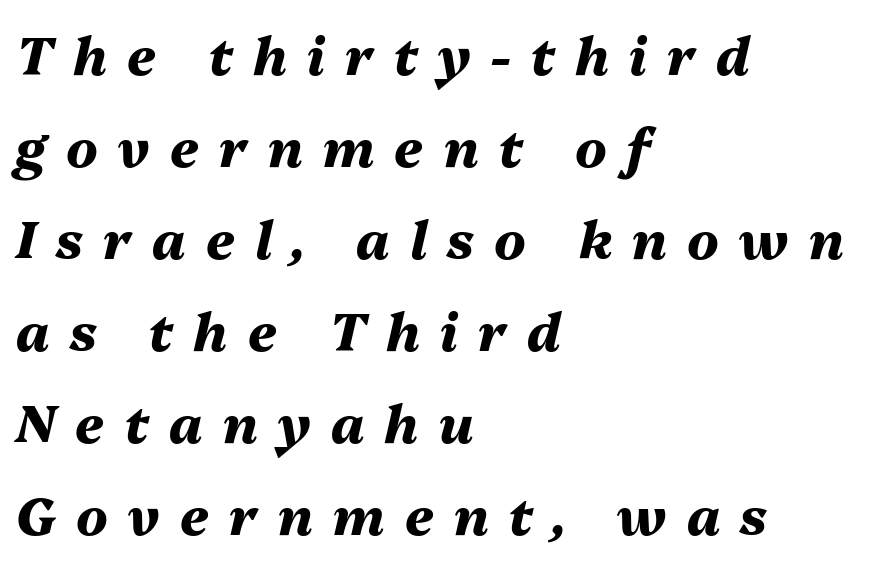
The image shows 52 px heavy type, italic (leaning right); set left-aligned, line spacing 1.77x, unusually wide letter spacing (+0.39 em), not underlined; medium stroke contrast and a medium x-height.
